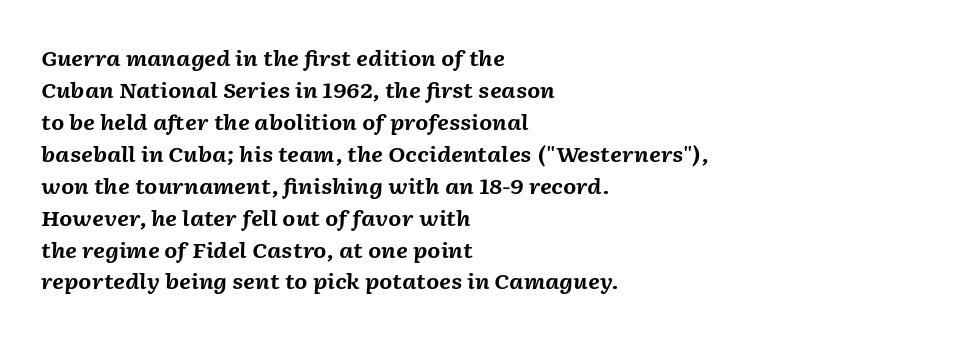
Posture: slanted. The passage shown stacks its lines at a standard gap. Left-aligned paragraph, ragged on the right. In terms of weight, the rendering is a true, heavy bold. Underline: absent.
